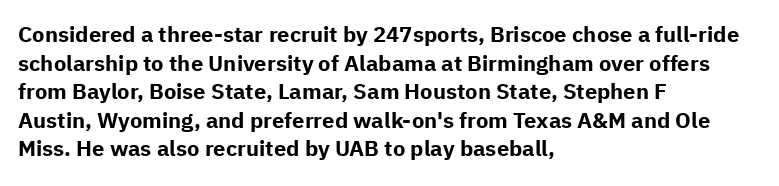
{"italic": "no", "bold": "yes", "underline": "no", "align": "left", "line_spacing": "normal", "line_spacing_ratio": 1.3, "letter_spacing": "normal", "letter_spacing_em": 0.0, "glyph_px": 22}
